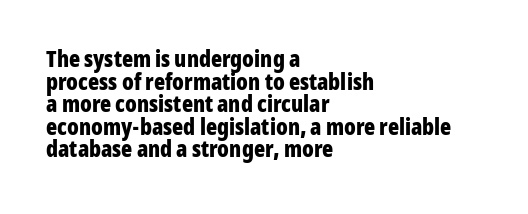
The image shows 23 px bold type, upright; set left-aligned, tight line spacing (0.98x), normal letter spacing, not underlined.
